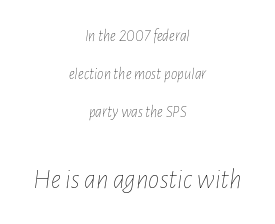
{"italic": "yes", "lean": "right", "slant_degrees": 7, "bold": "no", "weight": "thin", "width": "condensed", "stroke_contrast": "low", "x_height": "medium", "monospaced": "no", "underline": "no", "align": "center", "line_spacing": "loose", "line_spacing_ratio": 2.37, "letter_spacing": "normal", "letter_spacing_em": 0.0, "larger_block": "second", "size_ratio": 1.75, "glyph_px": 28}
